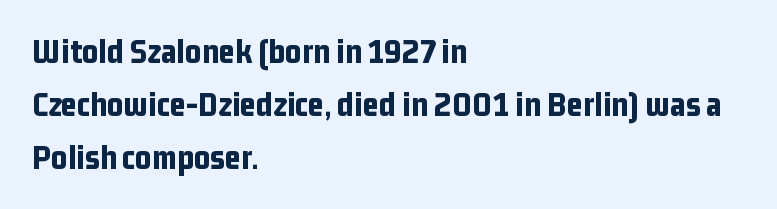
Q: Is the text bold? A: Yes.
Q: Is the text italic (slanted)? A: No, it is upright.
Q: Is the typeface a serif or a sans-serif typeface? A: Sans-serif.
Q: Is the text underlined? A: No.
Q: How is the paragraph aligned? A: Left-aligned.
Q: Is the spacing between letters normal or unusually wide? A: Normal.
Q: Is the spacing between lines tight, normal or loose? A: Normal.
Q: Width (condensed, normal, or wide)? A: Condensed.
Q: Stroke contrast? A: Low.
Q: x-height? A: Medium.
Q: Monospaced? A: No.
